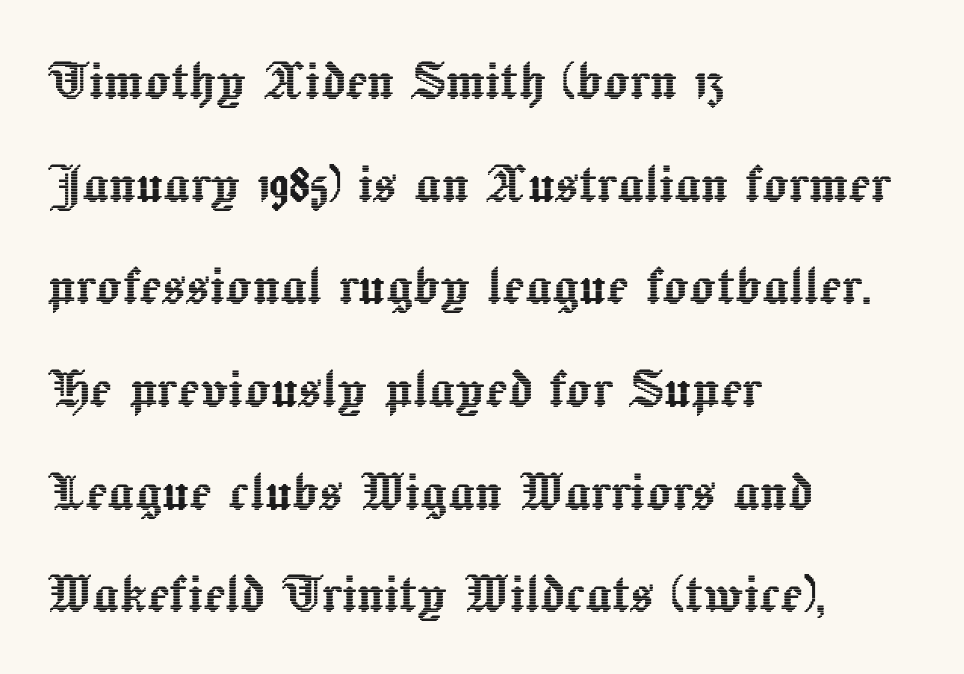
{"italic": "no", "width": "normal", "x_height": "medium", "monospaced": "no", "underline": "no", "align": "left", "line_spacing": "normal", "line_spacing_ratio": 1.58, "letter_spacing": "normal", "letter_spacing_em": 0.0, "glyph_px": 65}
